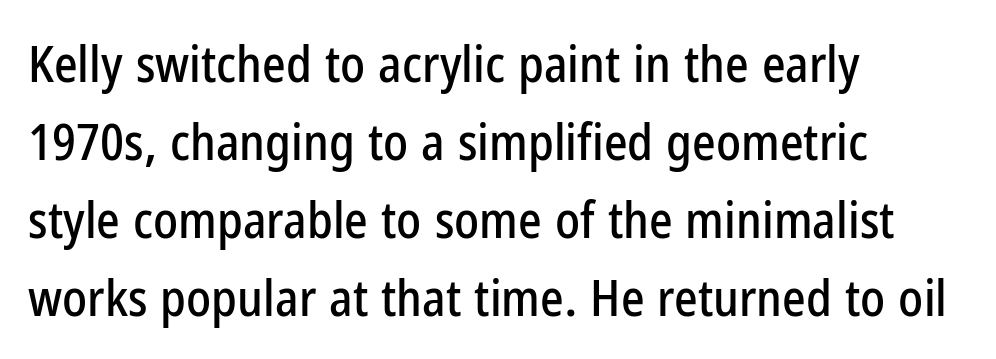
Style check: upright. The characters display no serif detailing; their extremities are plain. Is there much room between lines? A standard amount, neither cramped nor airy. The face used here is proportionally spaced, like ordinary book or web type.
